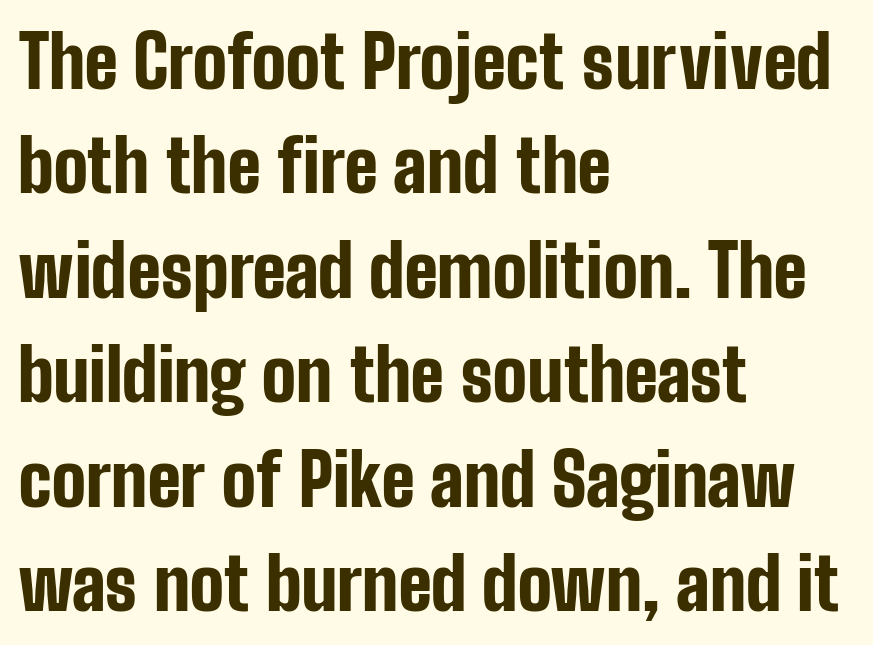
The image shows 72 px bold, condensed sans-serif type, upright; set left-aligned, normal line spacing (1.45x), normal letter spacing, not underlined; low stroke contrast and a medium x-height.
